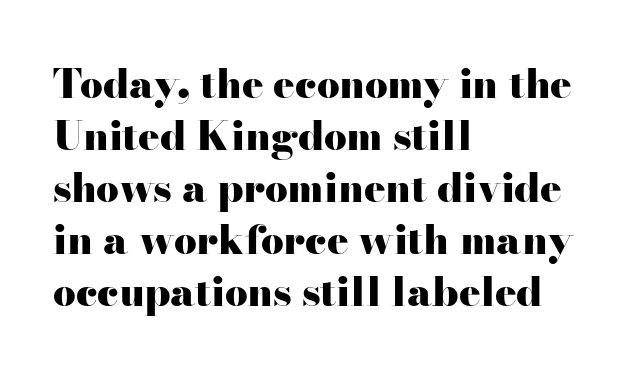
Q: Is the text bold? A: Yes.
Q: Is the text italic (slanted)? A: No, it is upright.
Q: Is the typeface a serif or a sans-serif typeface? A: Serif.
Q: Is the text underlined? A: No.
Q: How is the paragraph aligned? A: Left-aligned.
Q: Is the spacing between letters normal or unusually wide? A: Normal.
Q: Is the spacing between lines tight, normal or loose? A: Normal.
Q: Width (condensed, normal, or wide)? A: Wide.
Q: Stroke contrast? A: High.
Q: x-height? A: Small.
Q: Monospaced? A: No.
